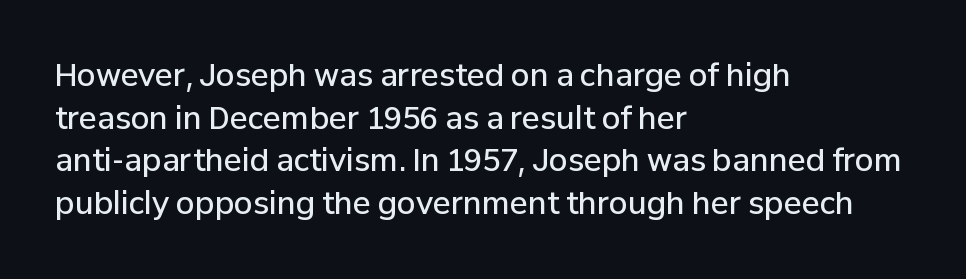
Q: Is the text bold? A: Semi-bold.
Q: Is the text italic (slanted)? A: No, it is upright.
Q: Is the typeface a serif or a sans-serif typeface? A: Sans-serif.
Q: Is the text underlined? A: No.
Q: How is the paragraph aligned? A: Left-aligned.
Q: Is the spacing between letters normal or unusually wide? A: Normal.
Q: Is the spacing between lines tight, normal or loose? A: Normal.
Q: Width (condensed, normal, or wide)? A: Normal.
Q: Stroke contrast? A: Low.
Q: x-height? A: Medium.
Q: Monospaced? A: No.
